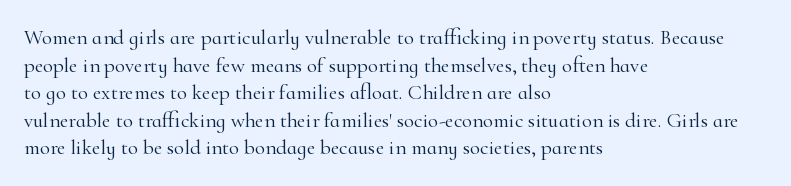
Q: Is the text bold? A: No.
Q: Is the text italic (slanted)? A: No, it is upright.
Q: Is the text underlined? A: No.
Q: How is the paragraph aligned? A: Left-aligned.
Q: Is the spacing between letters normal or unusually wide? A: Normal.
Q: Is the spacing between lines tight, normal or loose? A: Normal.
